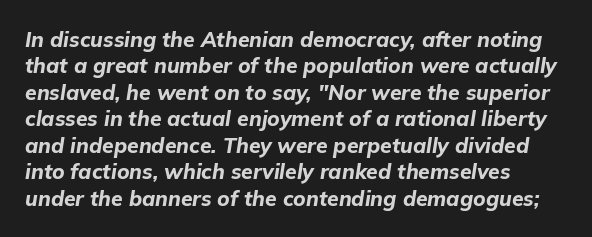
Q: Is the text bold? A: Yes.
Q: Is the text italic (slanted)? A: Yes, it leans right by about 9 degrees.
Q: Is the text underlined? A: No.
Q: How is the paragraph aligned? A: Left-aligned.
Q: Is the spacing between letters normal or unusually wide? A: Normal.
Q: Is the spacing between lines tight, normal or loose? A: Normal.
